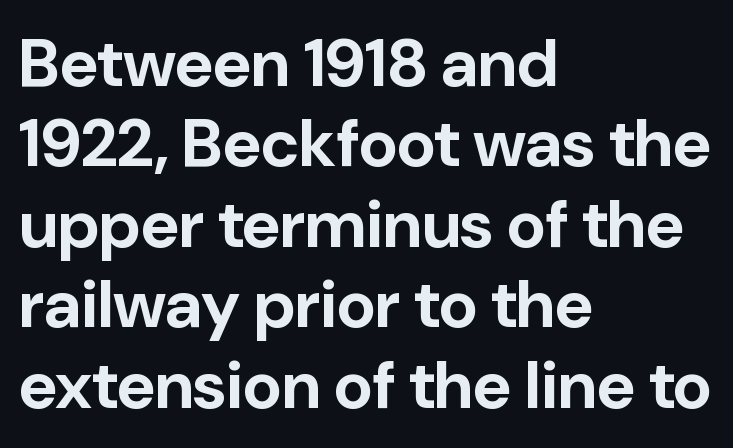
Q: Is the text bold? A: Yes.
Q: Is the text italic (slanted)? A: No, it is upright.
Q: Is the typeface a serif or a sans-serif typeface? A: Sans-serif.
Q: Is the text underlined? A: No.
Q: How is the paragraph aligned? A: Left-aligned.
Q: Is the spacing between letters normal or unusually wide? A: Normal.
Q: Width (condensed, normal, or wide)? A: Normal.
Q: Stroke contrast? A: Low.
Q: x-height? A: Medium.
Q: Monospaced? A: No.
